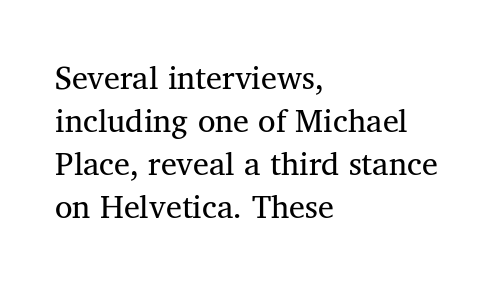
Q: Is the text bold? A: No.
Q: Is the typeface a serif or a sans-serif typeface? A: Serif.
Q: Is the text underlined? A: No.
Q: How is the paragraph aligned? A: Left-aligned.
Q: Is the spacing between letters normal or unusually wide? A: Normal.
Q: Is the spacing between lines tight, normal or loose? A: Normal.
Q: Width (condensed, normal, or wide)? A: Normal.
Q: Stroke contrast? A: Medium.
Q: x-height? A: Medium.
Q: Monospaced? A: No.
